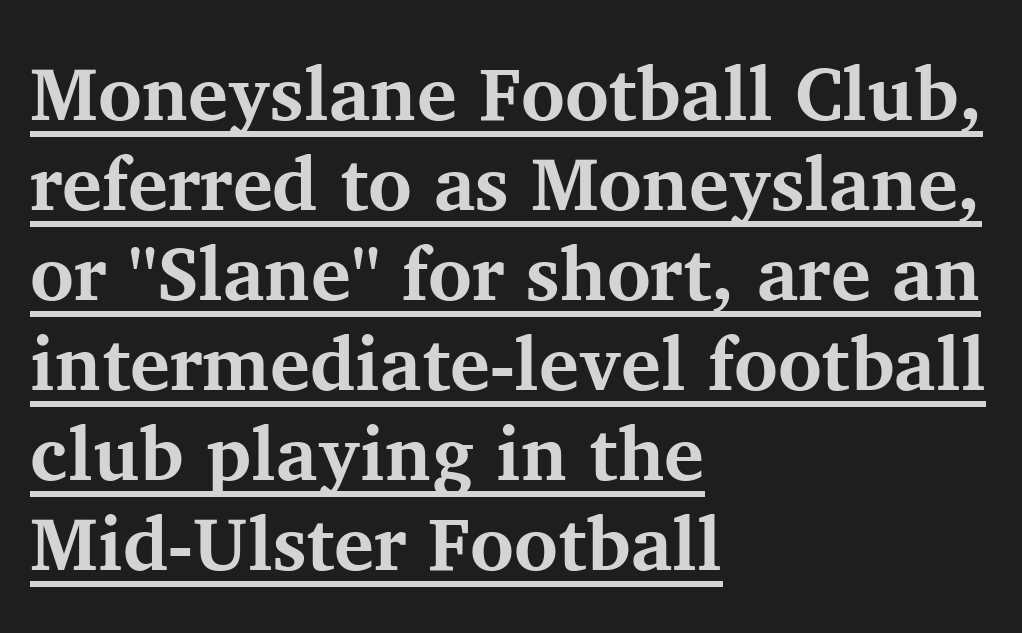
Q: Is the text bold? A: Yes.
Q: Is the text italic (slanted)? A: No, it is upright.
Q: Is the typeface a serif or a sans-serif typeface? A: Serif.
Q: Is the text underlined? A: Yes.
Q: How is the paragraph aligned? A: Left-aligned.
Q: Is the spacing between letters normal or unusually wide? A: Normal.
Q: Width (condensed, normal, or wide)? A: Normal.
Q: Stroke contrast? A: Medium.
Q: x-height? A: Medium.
Q: Monospaced? A: No.
